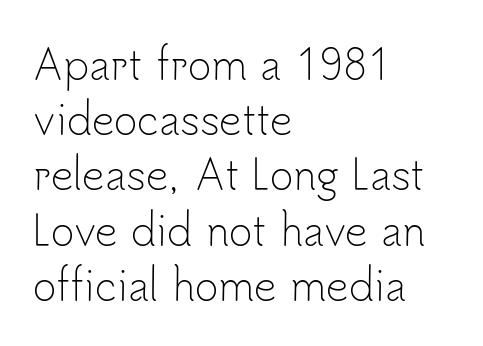
The image shows 40 px light sans-serif type, upright; set left-aligned, normal line spacing (1.38x), normal letter spacing, not underlined; low stroke contrast and a small x-height.
